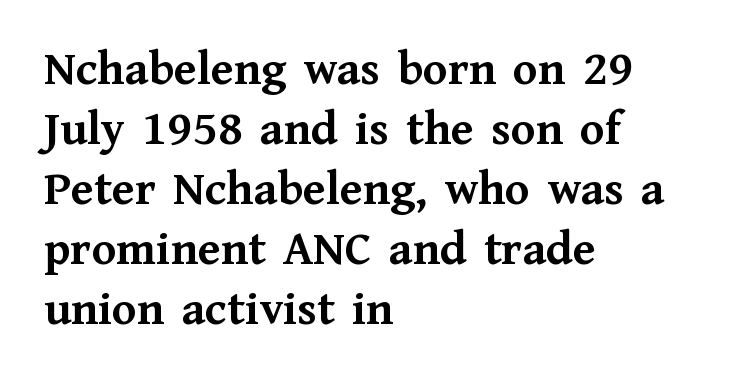
The image shows 50 px semibold serif type, upright; set left-aligned, line spacing 1.2x, normal letter spacing, not underlined; medium stroke contrast and a medium x-height.
